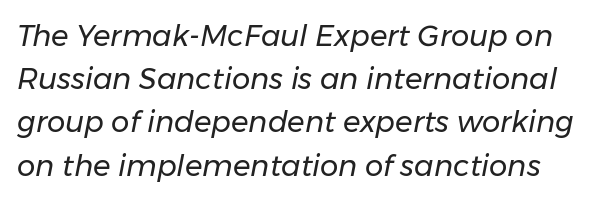
{"italic": "yes", "lean": "right", "slant_degrees": 11, "bold": "no", "weight": "regular", "width": "normal", "stroke_contrast": "low", "x_height": "medium", "monospaced": "no", "underline": "no", "line_spacing": "normal", "line_spacing_ratio": 1.49, "letter_spacing": "normal", "letter_spacing_em": 0.0, "glyph_px": 29}
